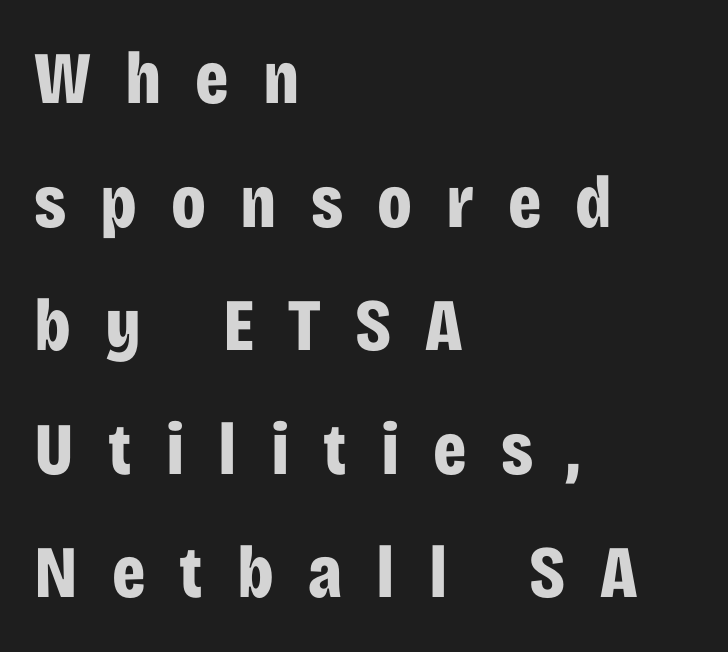
{"serif": "no", "italic": "no", "bold": "yes", "weight": "bold", "width": "condensed", "stroke_contrast": "low", "x_height": "large", "monospaced": "no", "underline": "no", "align": "left", "line_spacing": "normal", "line_spacing_ratio": 1.67, "letter_spacing": "wide", "letter_spacing_em": 0.46, "glyph_px": 74}
